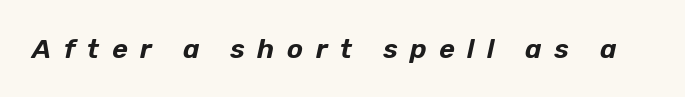
Short note: letters widely spaced. Quick note: italic. Check under the words: just untouched page.
